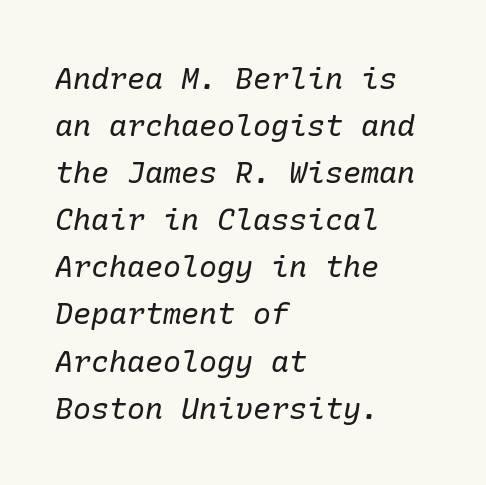
{"italic": "yes", "lean": "right", "slant_degrees": 10, "bold": "no", "weight": "regular", "width": "normal", "stroke_contrast": "low", "x_height": "medium", "underline": "no", "align": "left", "line_spacing": "normal", "line_spacing_ratio": 1.57, "letter_spacing": "normal", "letter_spacing_em": 0.0, "glyph_px": 30}
